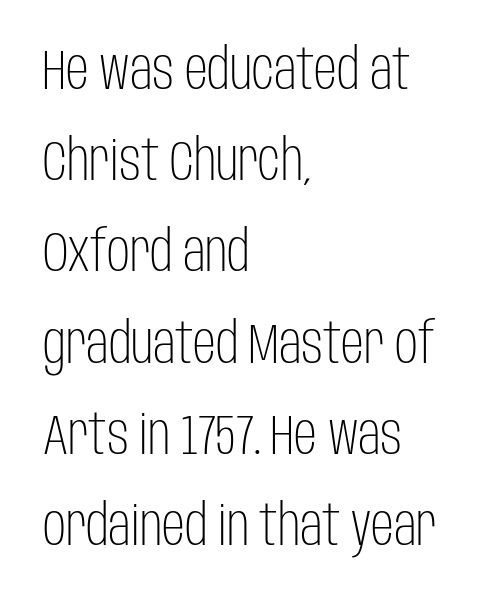
The image shows 57 px light, condensed sans-serif type, upright; set left-aligned, normal line spacing (1.6x), normal letter spacing, not underlined; low stroke contrast and a large x-height.
